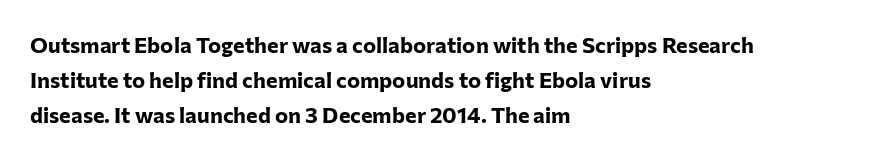
Q: Is the text bold? A: Yes.
Q: Is the text italic (slanted)? A: No, it is upright.
Q: Is the text underlined? A: No.
Q: How is the paragraph aligned? A: Left-aligned.
Q: Is the spacing between letters normal or unusually wide? A: Normal.
Q: Is the spacing between lines tight, normal or loose? A: Normal.
